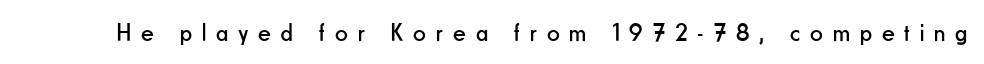
A typesetter would call this heavily tracked-out type. This is not heavy type; no bold has been used. The baseline area is clear. Is there any slant? The stems are plumb.
